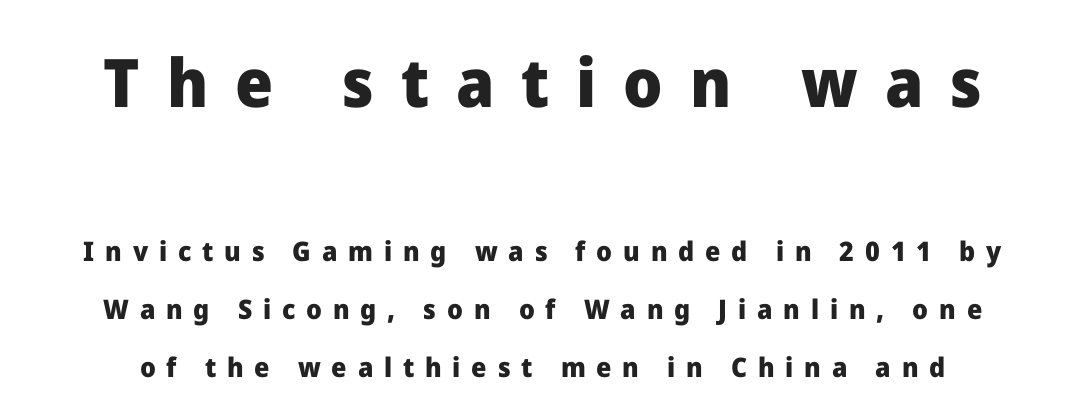
Successive baselines arrive slowly, with a big drop between each. Ordinary non-slanted type is in use. Tracking here is generous; glyphs stand well apart from one another. The upper block of text is set noticeably larger than the block beneath it. Is this a fixed-width face? No — the glyphs have proportional, varying widths. The type family on display is of the sans-serif kind.
